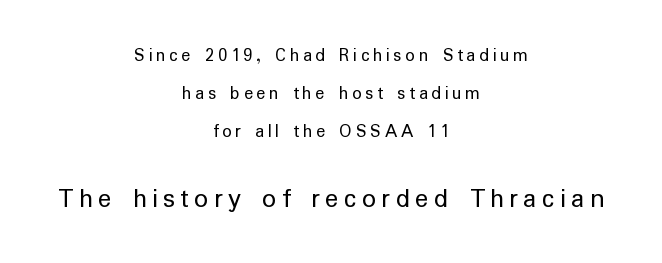
No chunkiness to these letters — they're not bold. Descenders are the only things crossing below the line. The compositor balanced each line on the midline. Compare the two chunks: the lower has the greater cap height. The passage shown is typed in a proportional face where columns would drift. This sample trades compactness for vertical openness between lines.
